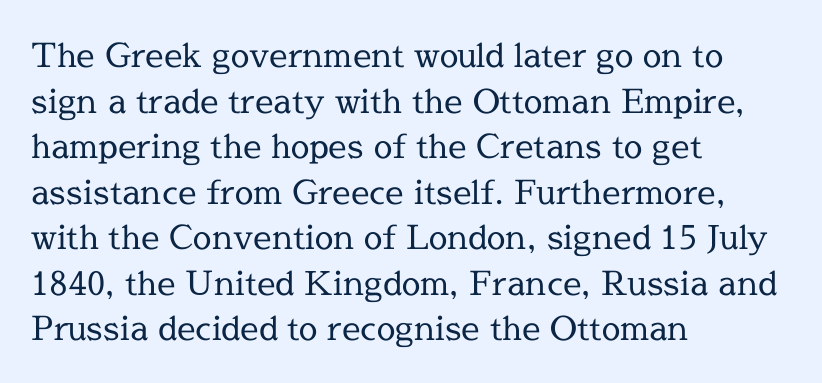
Q: Is the text bold? A: No.
Q: Is the text italic (slanted)? A: No, it is upright.
Q: Is the typeface a serif or a sans-serif typeface? A: Serif.
Q: Is the text underlined? A: No.
Q: How is the paragraph aligned? A: Left-aligned.
Q: Is the spacing between letters normal or unusually wide? A: Normal.
Q: Is the spacing between lines tight, normal or loose? A: Normal.
Q: Width (condensed, normal, or wide)? A: Normal.
Q: x-height? A: Medium.
Q: Monospaced? A: No.
